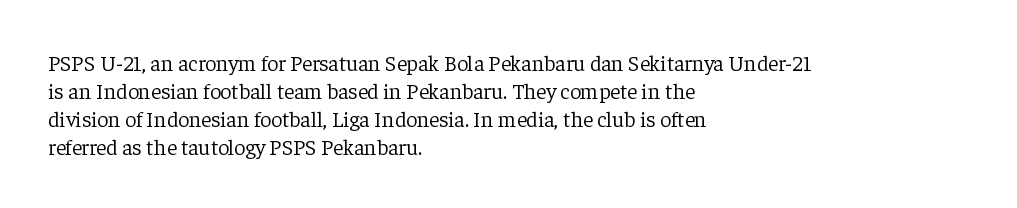
No extra ink here — the face is not bold. Students, observe: this is what conventionally led text looks like. Visually the block forms a straight wall on the left and a jagged coastline on the right. Clear beneath every line of the passage.
